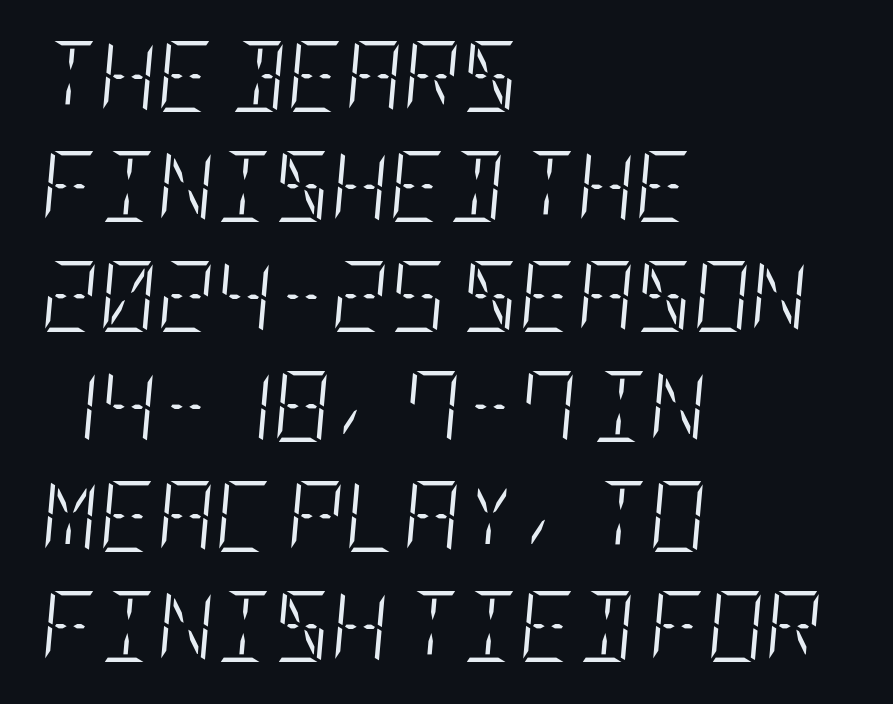
The space between consecutive lines is moderate. A bare baseline throughout the passage. Horizontally, the lines are justified to the leading edge only. Designer's note — italics engaged. Weight: regular or lighter. There is no visible air inserted between adjacent glyphs.
